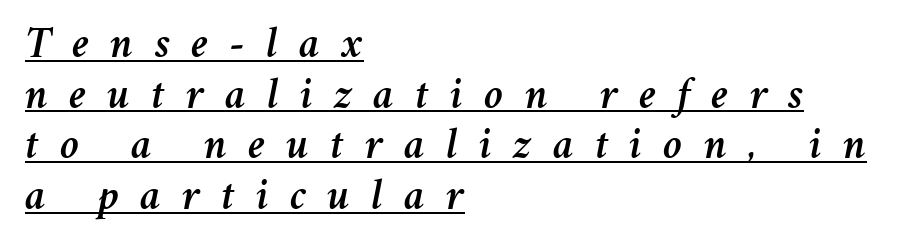
The image shows 44 px text type, italic (leaning right); set left-aligned, tight line spacing (1.15x), unusually wide letter spacing (+0.48 em), underlined; medium stroke contrast and a medium x-height.
